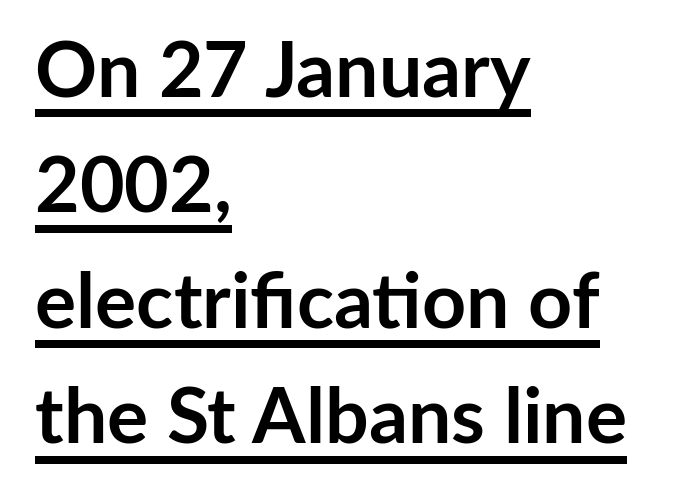
{"serif": "no", "italic": "no", "bold": "yes", "weight": "semibold", "width": "normal", "stroke_contrast": "low", "x_height": "medium", "monospaced": "no", "underline": "yes", "align": "left", "line_spacing": "normal", "line_spacing_ratio": 1.5, "letter_spacing": "normal", "letter_spacing_em": 0.0, "glyph_px": 77}
